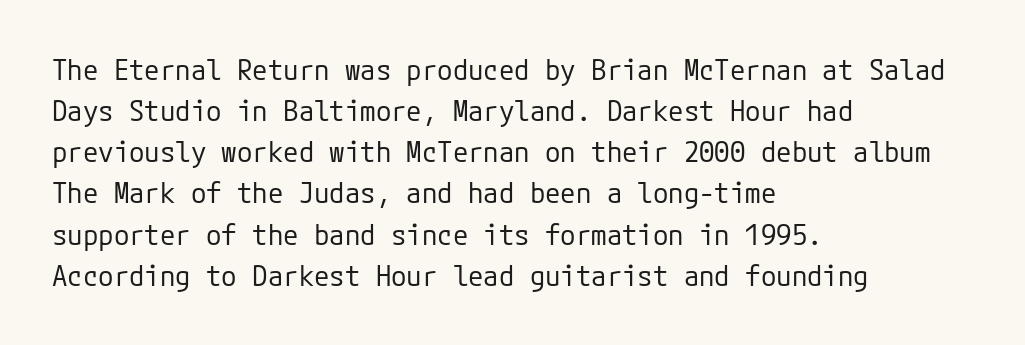
The image shows 28 px regular-weight sans-serif type, upright; set left-aligned, normal line spacing (1.47x), normal letter spacing, not underlined; low stroke contrast and a medium x-height.
